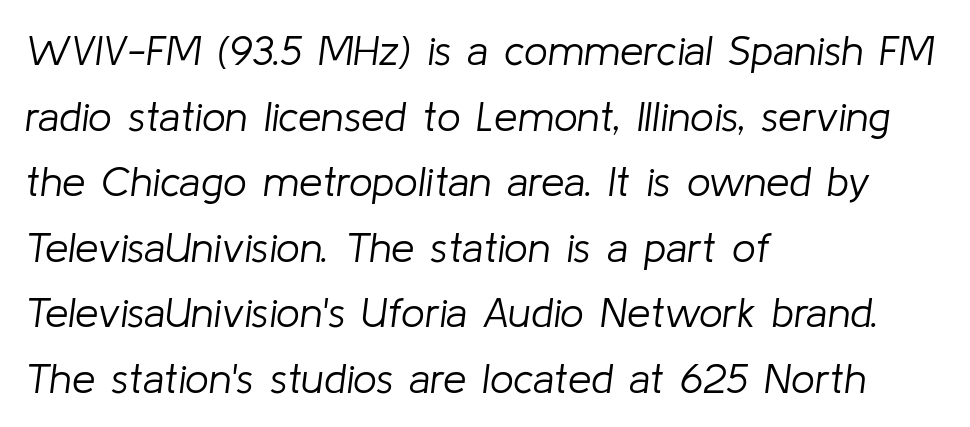
Q: Is the text bold? A: No.
Q: Is the text italic (slanted)? A: Yes, it leans right by about 8 degrees.
Q: Is the text underlined? A: No.
Q: How is the paragraph aligned? A: Left-aligned.
Q: Is the spacing between letters normal or unusually wide? A: Normal.
Q: Is the spacing between lines tight, normal or loose? A: Normal.
Q: Width (condensed, normal, or wide)? A: Normal.
Q: Stroke contrast? A: Low.
Q: x-height? A: Medium.
Q: Monospaced? A: No.
